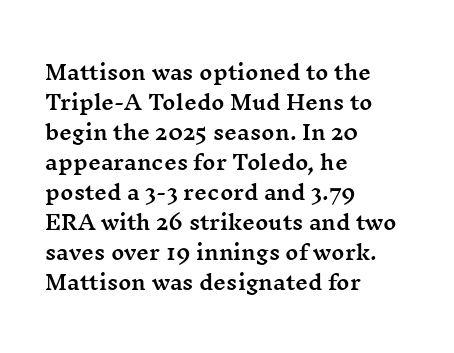
The passage shown has conventional tracking throughout. Is there much room between lines? A standard amount, neither cramped nor airy. This is the regular roman posture of the typeface. Plain, unruled lines of type. Typeset ragged right — the left edge is the straight one.
